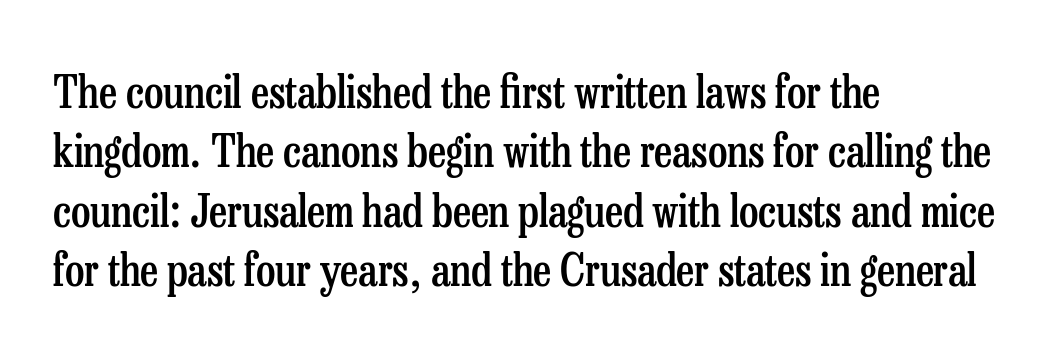
Honestly, the row spacing looks completely unremarkable. Is there any slant? The stems are plumb. The type family on display is of the serif kind. Looks like regular typesetting: each glyph gets only the width it needs. The rendering keeps characters at their native spacing.
